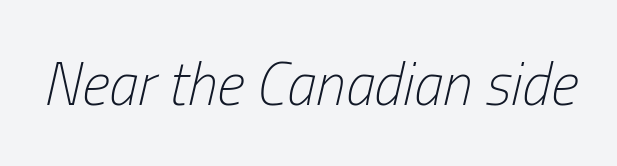
Spacing verdict: proportional, widths tailored to each character. Standard letterfit; no display-style spreading of the glyphs. The face looks like a standard text weight, possibly lighter. In terms of posture, this sample is oblique. Type without underlining.
